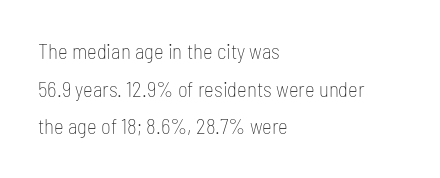
{"italic": "no", "bold": "no", "underline": "no", "align": "left", "line_spacing_ratio": 1.79, "letter_spacing": "normal", "letter_spacing_em": 0.0, "glyph_px": 21}
